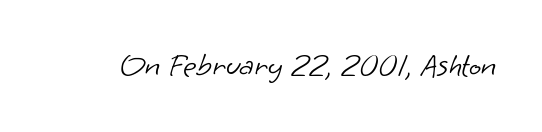
Letter spacing: default. Any mark beneath the type? The region is blank. The cut favours lightness, reaching ordinary text weight at its darkest. You could not count columns in this text — the font is proportionally spaced. You can tell from the bare stems that sans-serif type was used.
